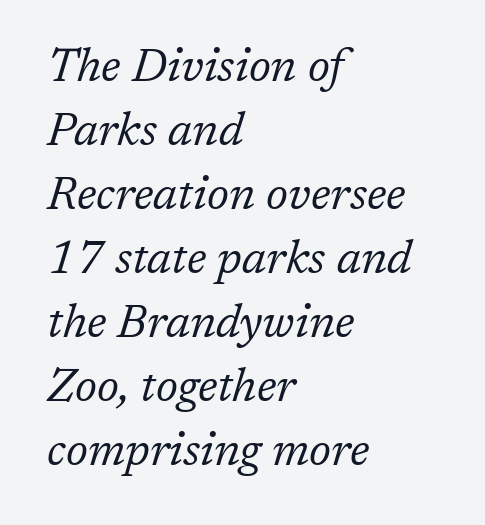
The image shows 46 px regular-weight serif type, italic (leaning right); set left-aligned, normal line spacing (1.39x), normal letter spacing, not underlined; low stroke contrast and a medium x-height.
